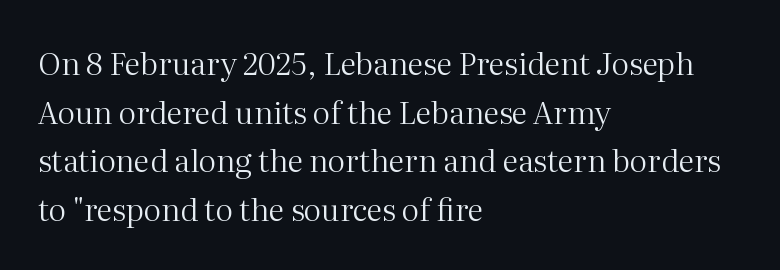
The image shows 31 px regular-weight serif type, upright; set left-aligned, normal line spacing (1.57x), normal letter spacing, not underlined; medium stroke contrast and a medium x-height.
